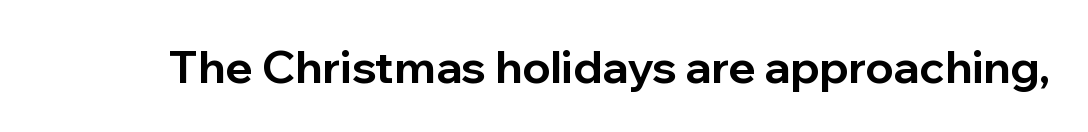
Students, note that the glyphs here touch the page at normal intervals. Varying glyph widths throughout — classic text-font behaviour. Typographically, this falls in the sans-serif category. Thick stems and heavy bowls — unmistakably bold. The letters stand straight up with perfectly vertical stems. The zone under the glyphs is completely vacant.
